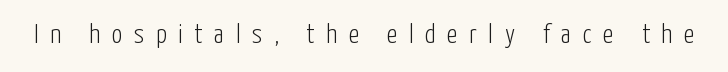
Q: Is the text bold? A: No.
Q: Is the text italic (slanted)? A: No, it is upright.
Q: Is the text underlined? A: No.
Q: Is the spacing between letters normal or unusually wide? A: Unusually wide.
